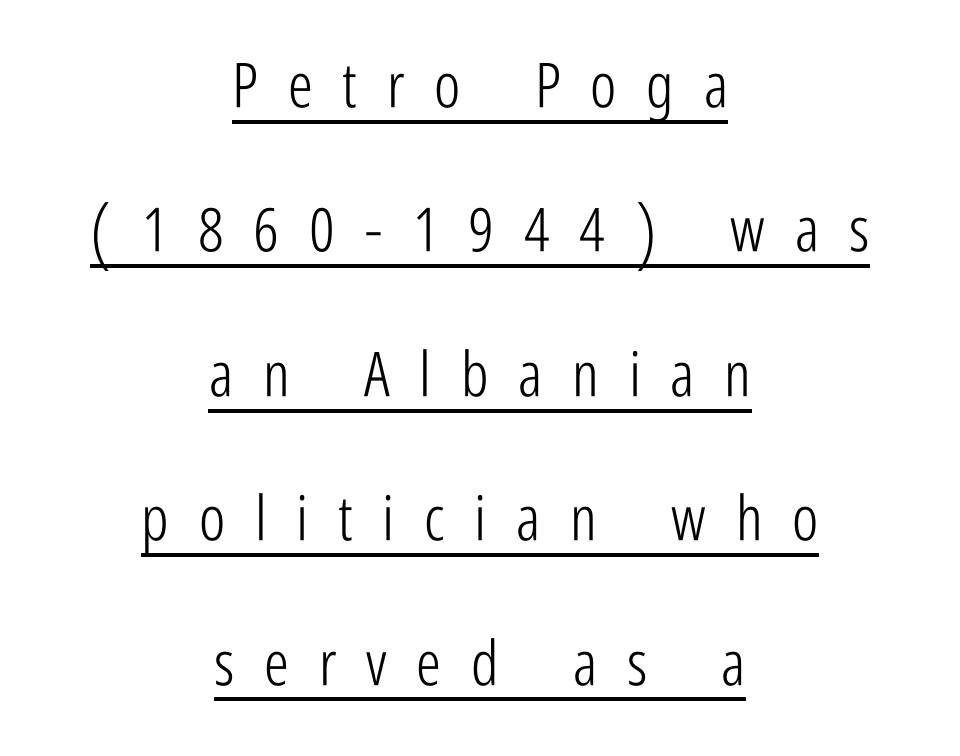
Q: Is the text bold? A: No.
Q: Is the text italic (slanted)? A: No, it is upright.
Q: Is the typeface a serif or a sans-serif typeface? A: Sans-serif.
Q: Is the text underlined? A: Yes.
Q: How is the paragraph aligned? A: Centered.
Q: Is the spacing between letters normal or unusually wide? A: Unusually wide.
Q: Is the spacing between lines tight, normal or loose? A: Loose.
Q: Width (condensed, normal, or wide)? A: Condensed.
Q: Stroke contrast? A: Low.
Q: x-height? A: Medium.
Q: Monospaced? A: No.
